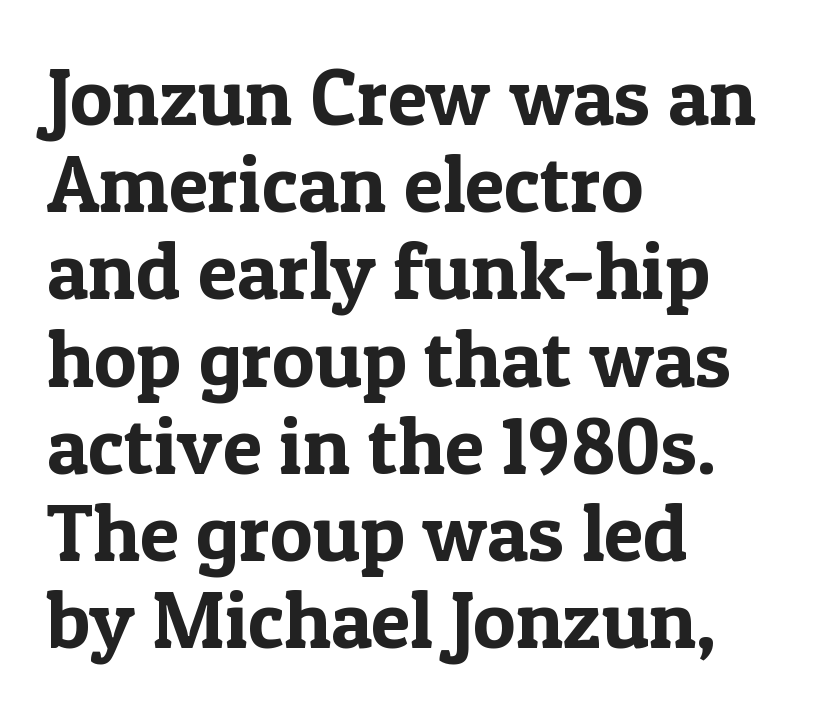
Q: Is the text italic (slanted)? A: No, it is upright.
Q: Is the typeface a serif or a sans-serif typeface? A: Serif.
Q: Is the text underlined? A: No.
Q: How is the paragraph aligned? A: Left-aligned.
Q: Is the spacing between letters normal or unusually wide? A: Normal.
Q: Is the spacing between lines tight, normal or loose? A: Tight.
Q: Width (condensed, normal, or wide)? A: Normal.
Q: x-height? A: Medium.
Q: Monospaced? A: No.
